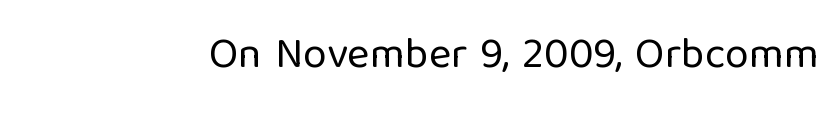
{"serif": "no", "italic": "no", "bold": "no", "weight": "regular", "width": "normal", "stroke_contrast": "low", "x_height": "medium", "monospaced": "no", "underline": "no", "letter_spacing": "normal", "letter_spacing_em": 0.0, "glyph_px": 43}
